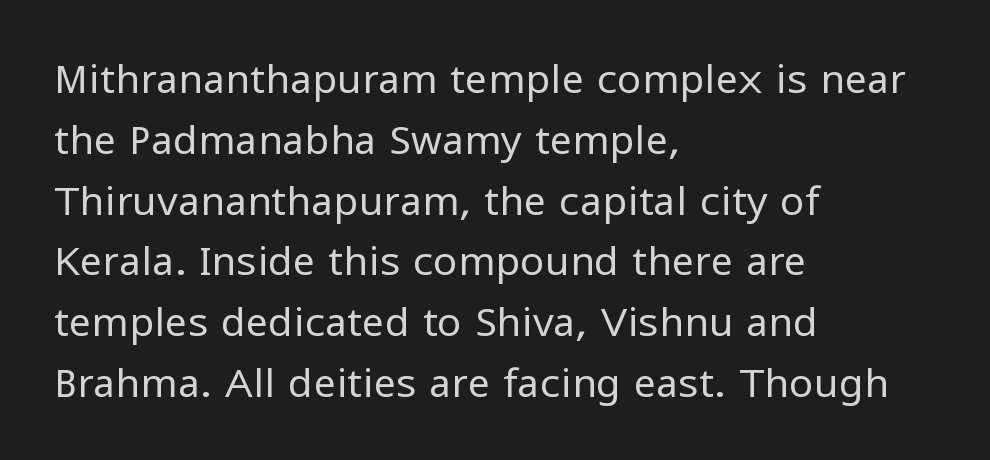
Q: Is the text bold? A: No.
Q: Is the text italic (slanted)? A: No, it is upright.
Q: Is the typeface a serif or a sans-serif typeface? A: Sans-serif.
Q: Is the text underlined? A: No.
Q: How is the paragraph aligned? A: Left-aligned.
Q: Is the spacing between letters normal or unusually wide? A: Normal.
Q: Is the spacing between lines tight, normal or loose? A: Normal.
Q: Width (condensed, normal, or wide)? A: Normal.
Q: Stroke contrast? A: Low.
Q: x-height? A: Medium.
Q: Monospaced? A: No.
